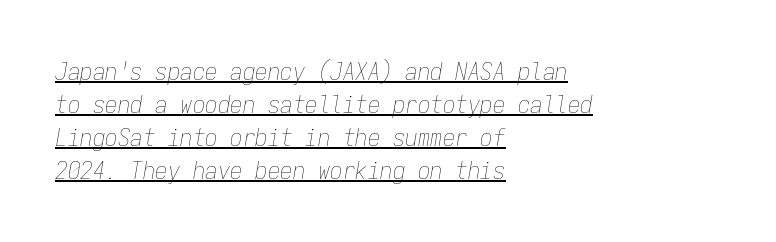
These lines keep a tight, regular rhythm from letter to letter. Descenders here cross a horizontal rule under the line. Whoever set this chose a conventional vertical rhythm. The paragraph shown leans on its left margin. This is oblique type, the kind used for emphasis or titles. These glyphs show unthickened strokes, regular width or finer.
